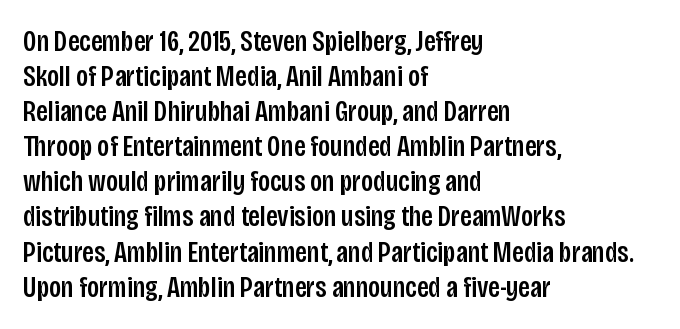
The image shows 30 px condensed sans-serif type, upright; set left-aligned, line spacing 1.17x, normal letter spacing, not underlined; low stroke contrast and a large x-height.
